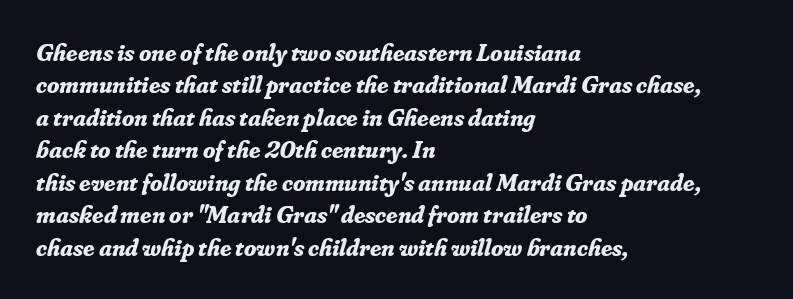
The image shows 25 px bold type, italic (leaning right); set left-aligned, normal line spacing (1.3x), normal letter spacing, not underlined.
